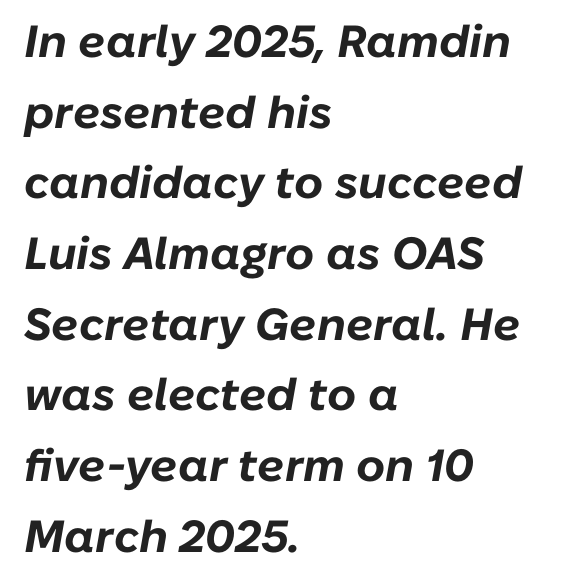
{"italic": "yes", "lean": "right", "slant_degrees": 10, "bold": "yes", "weight": "bold", "width": "normal", "stroke_contrast": "low", "x_height": "medium", "monospaced": "no", "underline": "no", "align": "left", "line_spacing": "normal", "line_spacing_ratio": 1.57, "letter_spacing": "normal", "letter_spacing_em": 0.0, "glyph_px": 45}
